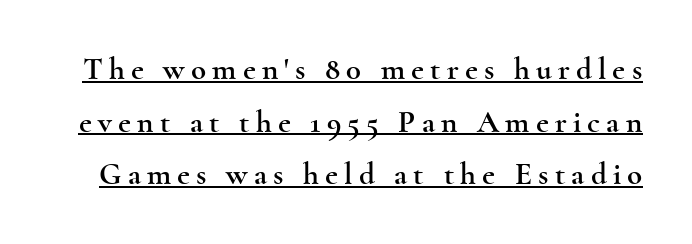
{"serif": "yes", "italic": "no", "width": "wide", "x_height": "small", "monospaced": "no", "underline": "yes", "line_spacing": "normal", "line_spacing_ratio": 1.7, "letter_spacing": "wide", "letter_spacing_em": 0.2, "glyph_px": 31}
